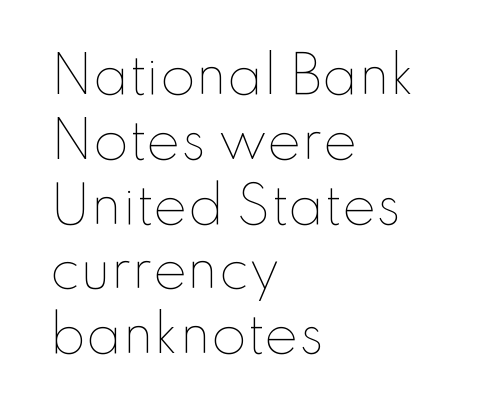
{"italic": "no", "bold": "no", "weight": "thin", "width": "normal", "stroke_contrast": "low", "x_height": "small", "monospaced": "no", "underline": "no", "align": "left", "line_spacing": "normal", "line_spacing_ratio": 1.27, "letter_spacing": "normal", "letter_spacing_em": 0.0, "glyph_px": 51}
